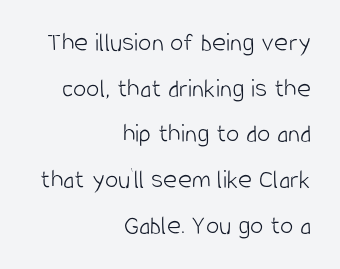
Q: Is the text bold? A: No.
Q: Is the text italic (slanted)? A: No, it is upright.
Q: Is the text underlined? A: No.
Q: How is the paragraph aligned? A: Right-aligned.
Q: Is the spacing between letters normal or unusually wide? A: Normal.
Q: Is the spacing between lines tight, normal or loose? A: Normal.
